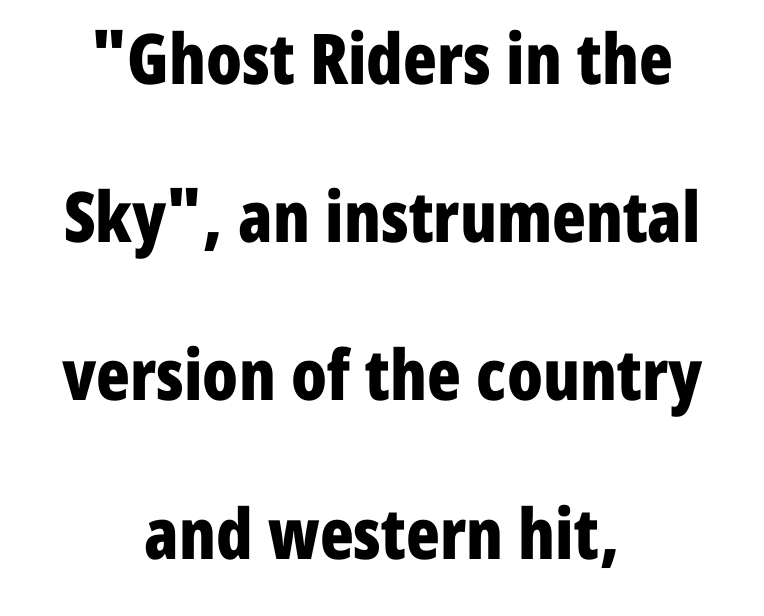
The image shows 70 px bold, condensed sans-serif type, upright; set centered, loose line spacing (2.26x), normal letter spacing, not underlined; low stroke contrast and a medium x-height.
